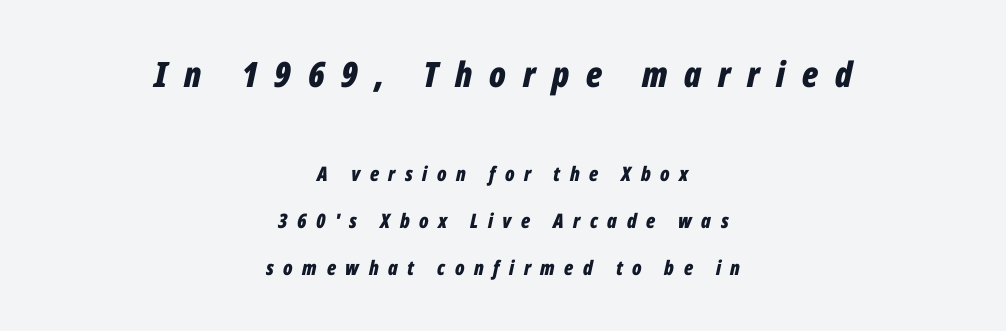
Q: Is the text bold? A: Yes.
Q: Is the text italic (slanted)? A: Yes, it leans right by about 12 degrees.
Q: Is the text underlined? A: No.
Q: How is the paragraph aligned? A: Centered.
Q: Is the spacing between letters normal or unusually wide? A: Unusually wide.
Q: Is the spacing between lines tight, normal or loose? A: Loose.
Q: Which block of text is set in a larger size, the first (top) or the second (bottom)? A: The first (top) one.
Q: Width (condensed, normal, or wide)? A: Condensed.
Q: Stroke contrast? A: Low.
Q: x-height? A: Medium.
Q: Monospaced? A: No.
